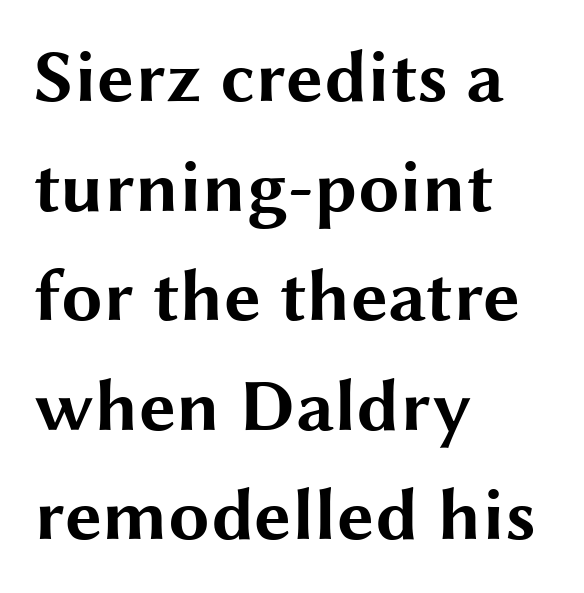
A typesetter would label this face a sans. Only glyphs here, with clear space below each row. Observe the ordinary spacing: letters are neighbours, not strangers. The letters stand straight up with perfectly vertical stems. Each line starts at the same left margin while the right side varies.
